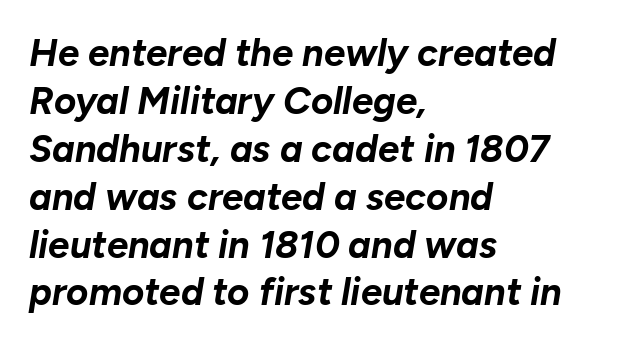
{"italic": "yes", "lean": "right", "slant_degrees": 10, "bold": "yes", "weight": "bold", "width": "normal", "stroke_contrast": "low", "x_height": "medium", "monospaced": "no", "underline": "no", "align": "left", "line_spacing": "normal", "line_spacing_ratio": 1.26, "letter_spacing": "normal", "letter_spacing_em": 0.0, "glyph_px": 38}
